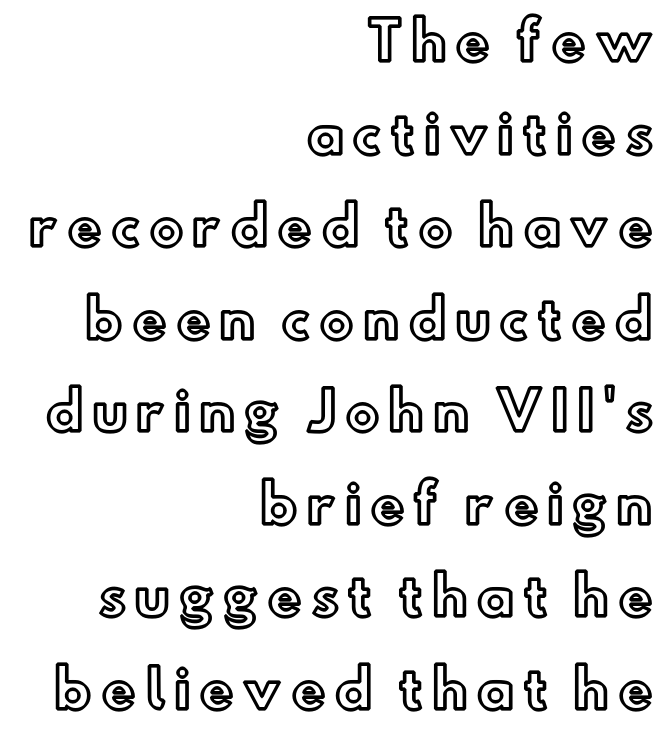
The image shows 52 px text type, upright; set right-aligned, line spacing 1.78x, not underlined; a small x-height.
